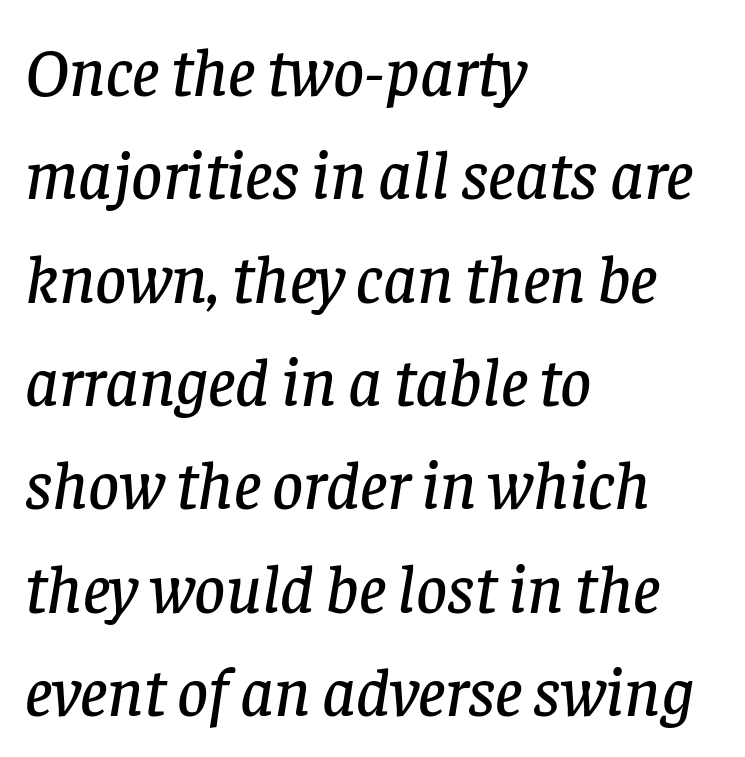
Q: Is the text italic (slanted)? A: Yes, it leans right by about 8 degrees.
Q: Is the typeface a serif or a sans-serif typeface? A: Serif.
Q: Is the text underlined? A: No.
Q: How is the paragraph aligned? A: Left-aligned.
Q: Is the spacing between letters normal or unusually wide? A: Normal.
Q: Is the spacing between lines tight, normal or loose? A: Normal.
Q: Width (condensed, normal, or wide)? A: Normal.
Q: Stroke contrast? A: Low.
Q: x-height? A: Large.
Q: Monospaced? A: No.
